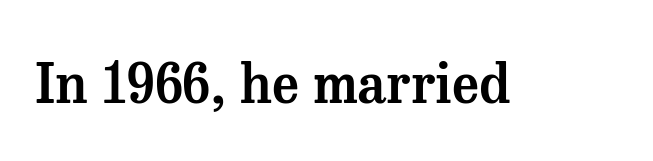
The image shows 54 px serif type, upright; set normal letter spacing, not underlined; medium stroke contrast and a medium x-height.
